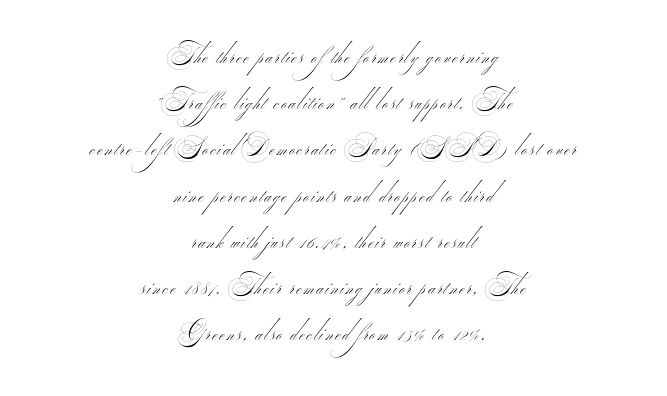
The image shows 22 px text type; set centered, loose line spacing (2.1x), not underlined.
